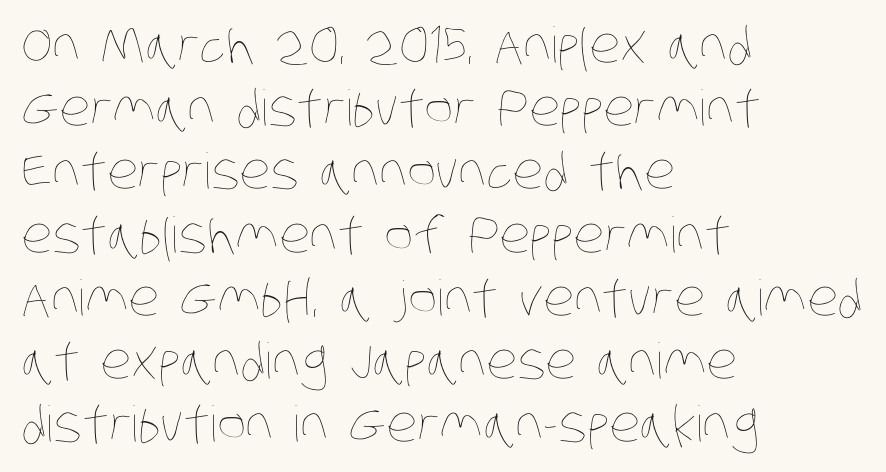
{"bold": "no", "weight": "thin", "width": "condensed", "stroke_contrast": "low", "x_height": "large", "monospaced": "no", "underline": "no", "align": "left", "line_spacing": "normal", "line_spacing_ratio": 1.29, "letter_spacing": "normal", "letter_spacing_em": 0.0, "glyph_px": 49}
